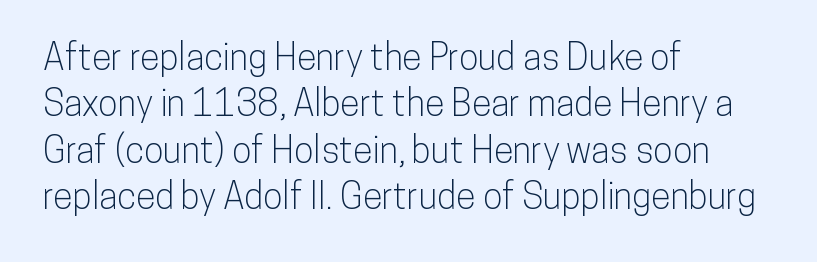
Quick note: interline space is typical. Between one letter and the next there's only the usual sliver of space. The typography opts for an upright posture over an oblique one. Looks like regular typesetting: each glyph gets only the width it needs. Horizontal alignment here is leftward, the default for most running prose.
